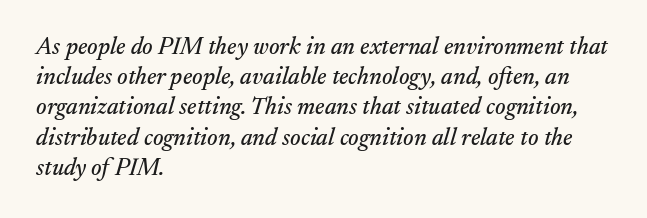
The image shows 24 px text type, italic (leaning right); set left-aligned, normal line spacing (1.26x), normal letter spacing, not underlined.
